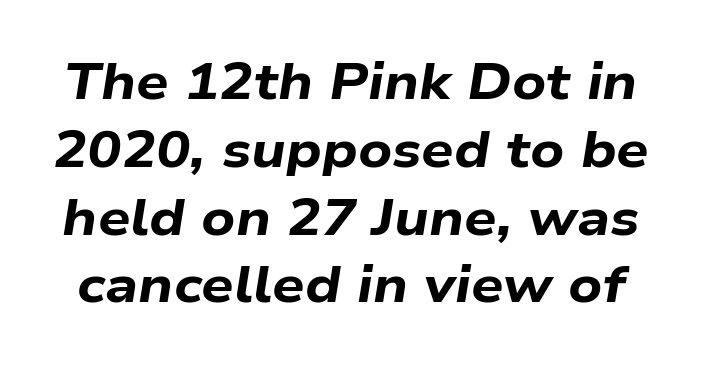
The image shows 51 px bold, wide type, italic (leaning right); set normal line spacing (1.33x), normal letter spacing, not underlined; low stroke contrast and a medium x-height.
